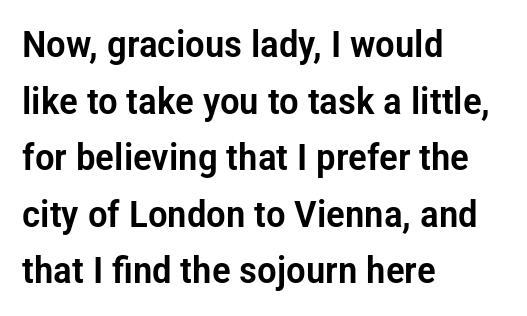
{"serif": "no", "italic": "no", "width": "condensed", "stroke_contrast": "low", "x_height": "medium", "monospaced": "no", "underline": "no", "align": "left", "line_spacing": "normal", "line_spacing_ratio": 1.53, "letter_spacing": "normal", "letter_spacing_em": 0.0, "glyph_px": 37}
